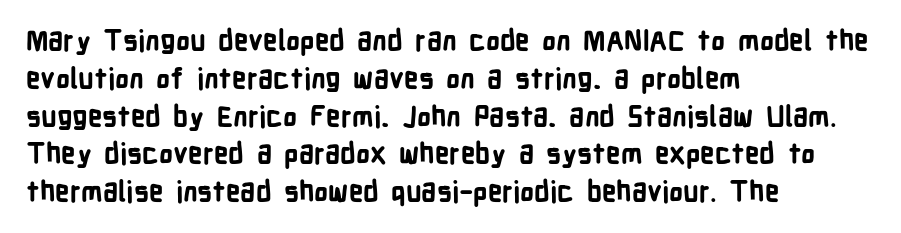
The image shows 28 px bold, condensed sans-serif type, upright; set left-aligned, normal line spacing (1.35x), normal letter spacing, not underlined; low stroke contrast and a medium x-height.
